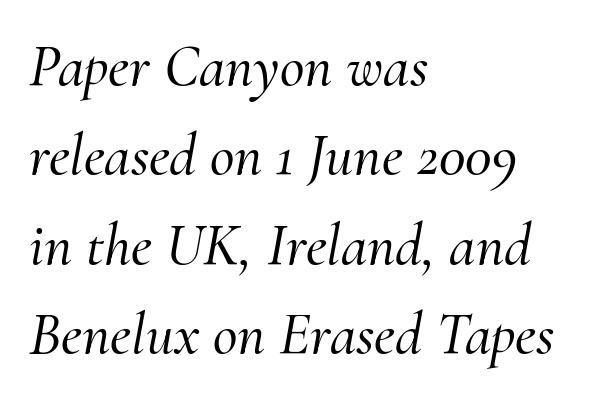
The image shows 60 px serif type, italic (leaning right); set left-aligned, normal line spacing (1.49x), normal letter spacing, not underlined; medium stroke contrast and a small x-height.
